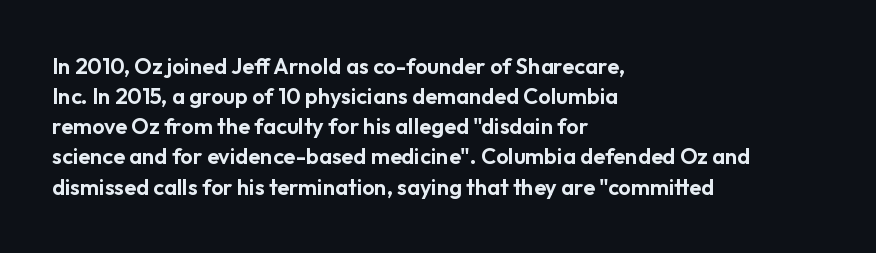
The image shows 22 px text type, upright; set left-aligned, normal line spacing (1.37x), normal letter spacing, not underlined.
